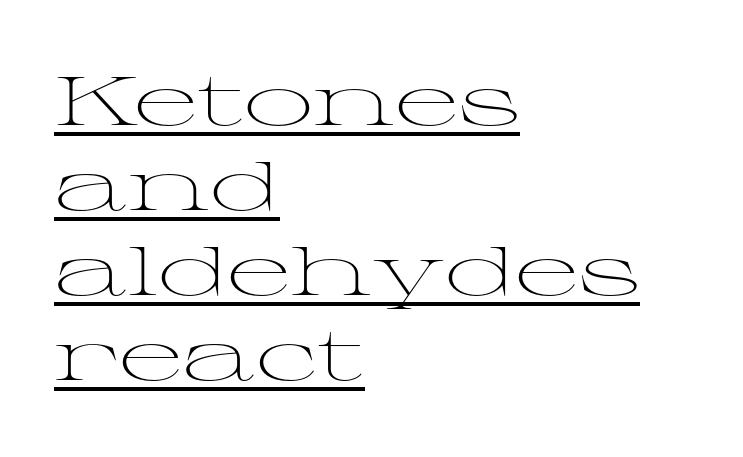
The image shows 69 px light, wide serif type, upright; set left-aligned, line spacing 1.23x, normal letter spacing, underlined; medium stroke contrast and a medium x-height.
